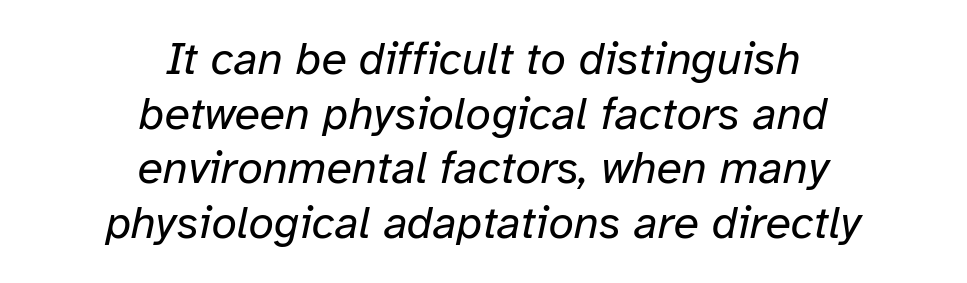
Q: Is the text bold? A: No.
Q: Is the text italic (slanted)? A: Yes, it leans right by about 12 degrees.
Q: Is the text underlined? A: No.
Q: How is the paragraph aligned? A: Centered.
Q: Is the spacing between letters normal or unusually wide? A: Normal.
Q: Width (condensed, normal, or wide)? A: Normal.
Q: Stroke contrast? A: Low.
Q: x-height? A: Medium.
Q: Monospaced? A: No.
